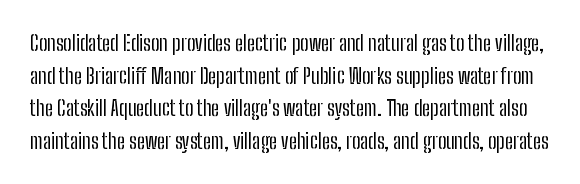
Q: Is the text bold? A: No.
Q: Is the text italic (slanted)? A: No, it is upright.
Q: Is the text underlined? A: No.
Q: Is the spacing between letters normal or unusually wide? A: Normal.
Q: Is the spacing between lines tight, normal or loose? A: Normal.
